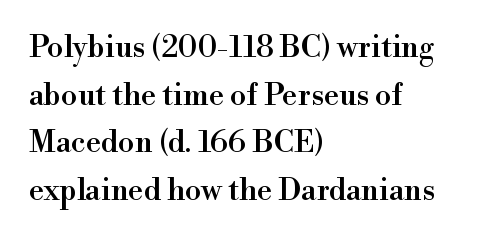
The designer went with a serif here, giving each stem small feet. A roman cut, with each character standing at attention. The face used here is proportionally spaced, like ordinary book or web type. Each line starts at the same left margin while the right side varies. Tracking here is standard; glyphs follow each other at the usual distance. Unmarked baselines from the first word to the last.
